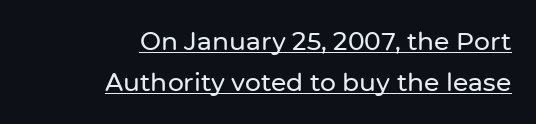
The image shows 25 px text type, upright; set right-aligned, normal line spacing (1.65x), normal letter spacing, underlined.
